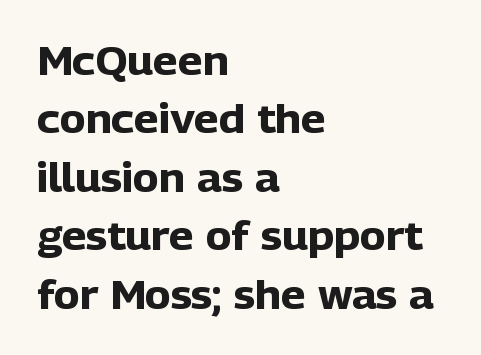
Type without underlining. Caption: bold face, heavy strokes. The letters sit at their default tracking, neither squeezed nor spread. Do the letters lean? They stand straight. Note the varied advance widths — an 'i' is clearly narrower than an 'm'.
